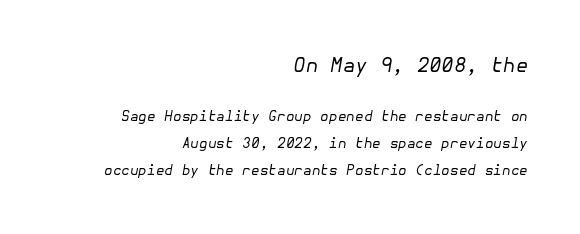
Alignment: flush right. If you squint, the top block still reads clearly — it's the larger of the two. Unmarked baselines from the first word to the last. Stroke thickness stays within the range of a standard reading face or lighter. Quick note: interline space is abundant. Inter-character spacing is left at the font's built-in metrics.
